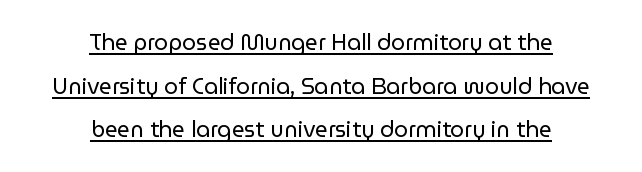
The image shows 22 px text type, upright; set centered, loose line spacing (1.98x), normal letter spacing, underlined.
